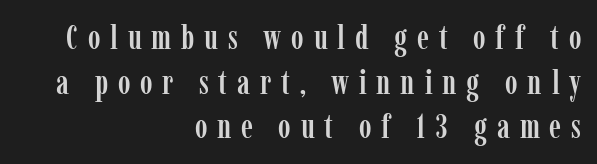
Q: Is the text italic (slanted)? A: No, it is upright.
Q: Is the typeface a serif or a sans-serif typeface? A: Serif.
Q: Is the text underlined? A: No.
Q: How is the paragraph aligned? A: Right-aligned.
Q: Is the spacing between letters normal or unusually wide? A: Unusually wide.
Q: Is the spacing between lines tight, normal or loose? A: Normal.
Q: Width (condensed, normal, or wide)? A: Condensed.
Q: Stroke contrast? A: Low.
Q: x-height? A: Medium.
Q: Monospaced? A: No.
